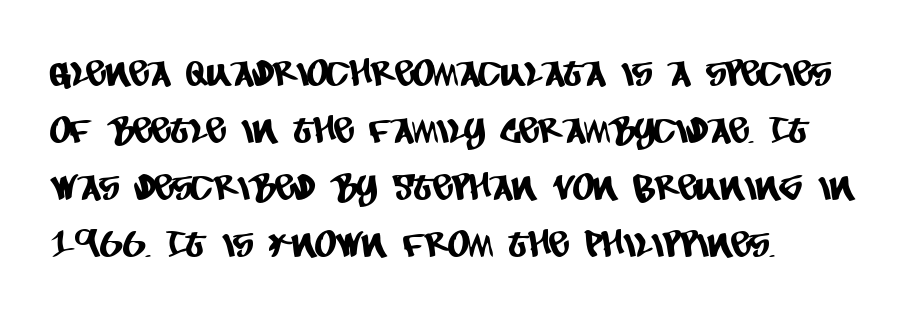
The image shows 37 px condensed sans-serif type; set left-aligned, normal line spacing (1.54x), normal letter spacing, not underlined; low stroke contrast and a large x-height.
